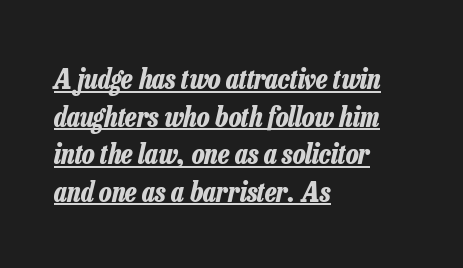
The image shows 28 px bold, condensed type, italic (leaning right); set left-aligned, normal line spacing (1.34x), normal letter spacing, underlined; low stroke contrast and a medium x-height.
